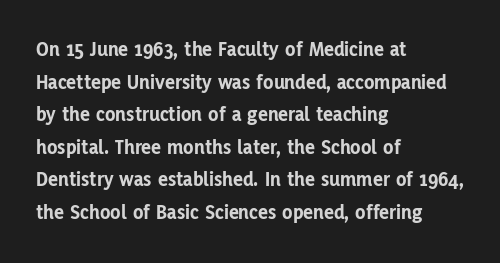
The rendering anchors every line to the left-hand side. In terms of posture, this sample is upright. This sample uses plain, unmodified letter spacing. The gap between lines stays unmarked.
